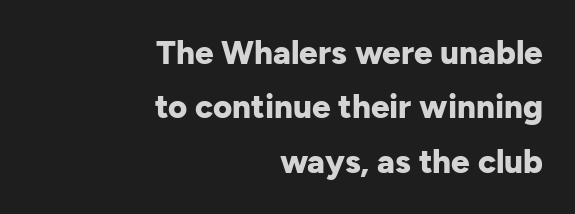
Q: Is the text bold? A: Yes.
Q: Is the text italic (slanted)? A: No, it is upright.
Q: Is the typeface a serif or a sans-serif typeface? A: Sans-serif.
Q: Is the text underlined? A: No.
Q: How is the paragraph aligned? A: Right-aligned.
Q: Is the spacing between letters normal or unusually wide? A: Normal.
Q: Is the spacing between lines tight, normal or loose? A: Normal.
Q: Width (condensed, normal, or wide)? A: Normal.
Q: Stroke contrast? A: Low.
Q: x-height? A: Medium.
Q: Monospaced? A: No.
